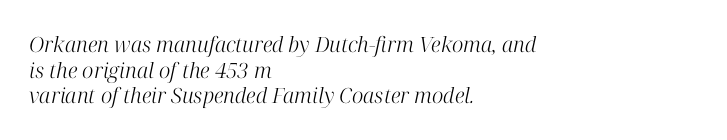
{"italic": "yes", "lean": "right", "slant_degrees": 12, "bold": "no", "underline": "no", "align": "left", "line_spacing_ratio": 1.22, "letter_spacing": "normal", "letter_spacing_em": 0.0, "glyph_px": 21}
